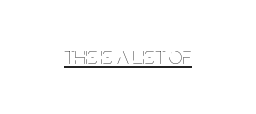
{"italic": "no", "bold": "no", "underline": "yes", "letter_spacing": "normal", "letter_spacing_em": 0.0, "glyph_px": 24}
